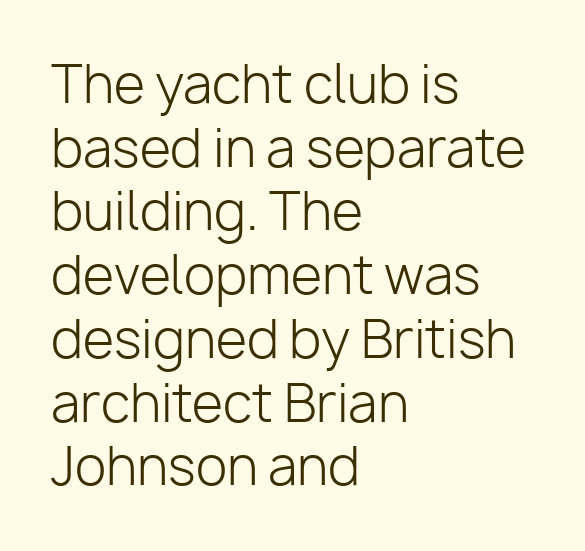
{"serif": "no", "italic": "no", "bold": "no", "weight": "light", "width": "normal", "stroke_contrast": "low", "x_height": "medium", "monospaced": "no", "underline": "no", "align": "left", "line_spacing": "normal", "line_spacing_ratio": 1.25, "letter_spacing": "normal", "letter_spacing_em": 0.0, "glyph_px": 51}
